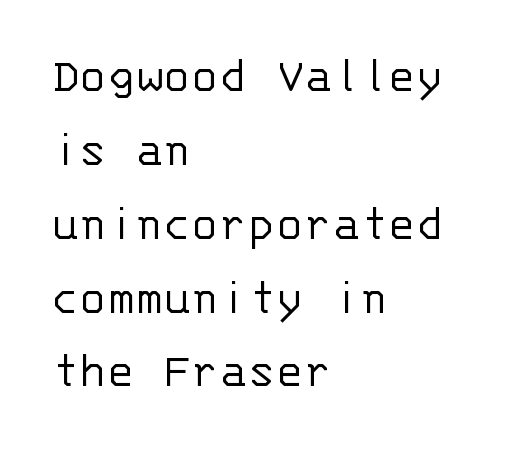
Q: Is the text bold? A: No.
Q: Is the text italic (slanted)? A: No, it is upright.
Q: Is the typeface a serif or a sans-serif typeface? A: Sans-serif.
Q: Is the text underlined? A: No.
Q: How is the paragraph aligned? A: Left-aligned.
Q: Is the spacing between letters normal or unusually wide? A: Normal.
Q: Is the spacing between lines tight, normal or loose? A: Normal.
Q: Width (condensed, normal, or wide)? A: Normal.
Q: Stroke contrast? A: Low.
Q: x-height? A: Large.
Q: Monospaced? A: Yes.
